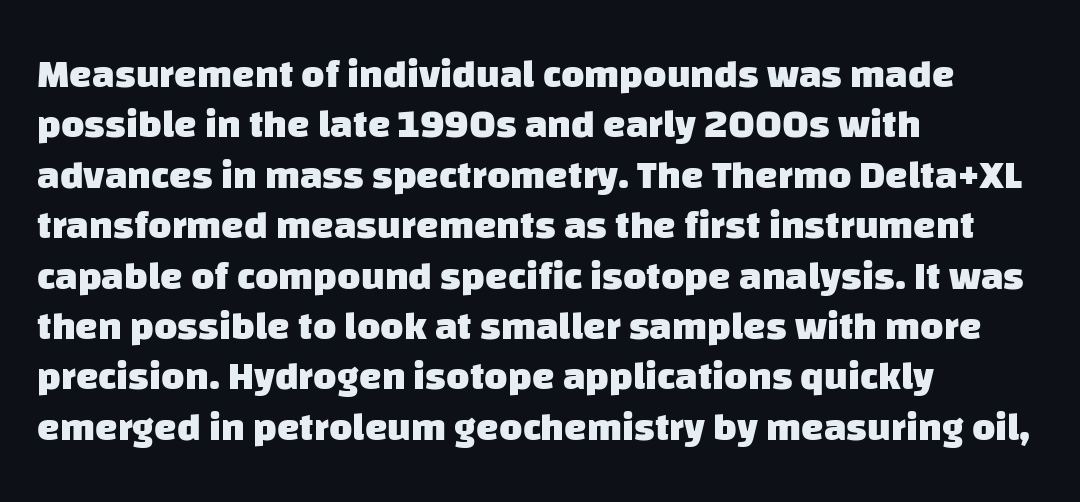
Compared with a centered layout, this one pins lines to the left instead. If you measured baseline to baseline, you'd find a middling distance. The letters sit at their default tracking, neither squeezed nor spread. A bare baseline throughout the passage. Grotesque or geometric, the face here clearly has no serifs.
